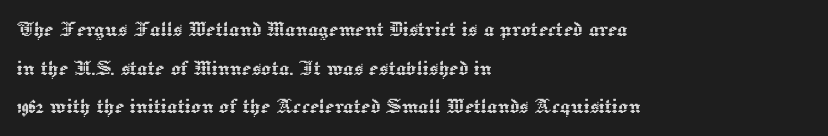
Inter-character spacing is left at the font's built-in metrics. Quick note: underline off. Horizontal alignment here is leftward, the default for most running prose. Posture: vertical. Line spacing here is normal.
